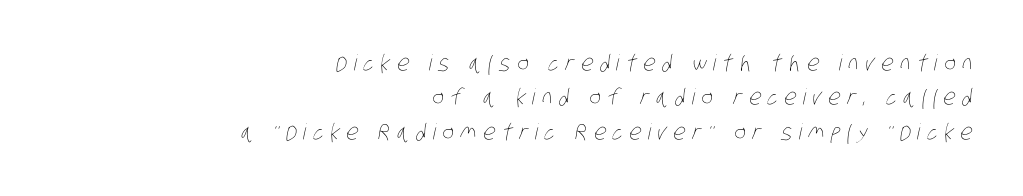
Q: Is the text bold? A: No.
Q: Is the text underlined? A: No.
Q: How is the paragraph aligned? A: Right-aligned.
Q: Is the spacing between letters normal or unusually wide? A: Unusually wide.
Q: Is the spacing between lines tight, normal or loose? A: Normal.
